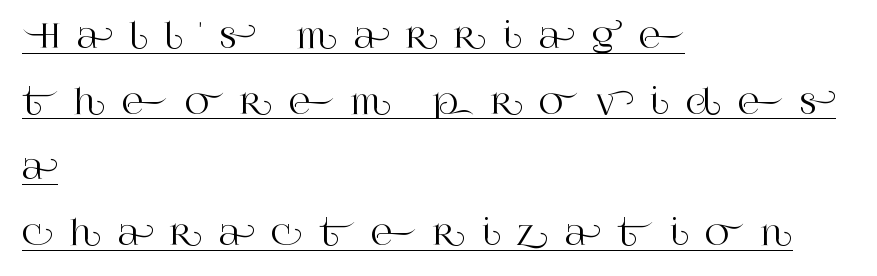
Q: Is the text italic (slanted)? A: No, it is upright.
Q: Is the typeface a serif or a sans-serif typeface? A: Serif.
Q: Is the text underlined? A: Yes.
Q: How is the paragraph aligned? A: Left-aligned.
Q: Is the spacing between letters normal or unusually wide? A: Unusually wide.
Q: Is the spacing between lines tight, normal or loose? A: Loose.
Q: Width (condensed, normal, or wide)? A: Normal.
Q: Stroke contrast? A: High.
Q: x-height? A: Large.
Q: Monospaced? A: No.
